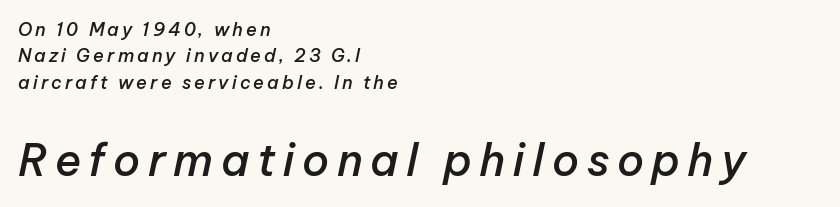
The image shows 44 px semibold type, italic (leaning right); set left-aligned, normal line spacing (1.46x), not underlined; the second (bottom) block is 2.44x larger; low stroke contrast and a medium x-height.
